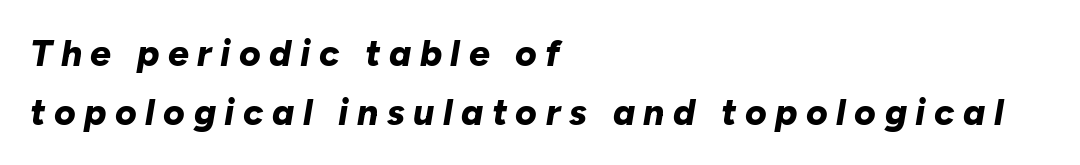
The image shows 37 px bold type, italic (leaning right); set left-aligned, normal line spacing (1.59x), unusually wide letter spacing (+0.23 em), not underlined; low stroke contrast and a medium x-height.
